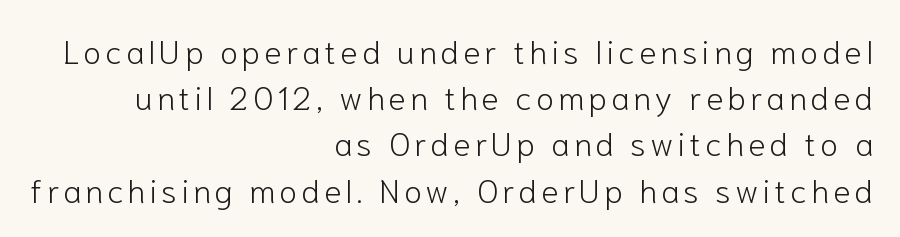
The image shows 33 px light sans-serif type, upright; set right-aligned, normal line spacing (1.4x), not underlined; low stroke contrast and a medium x-height.
